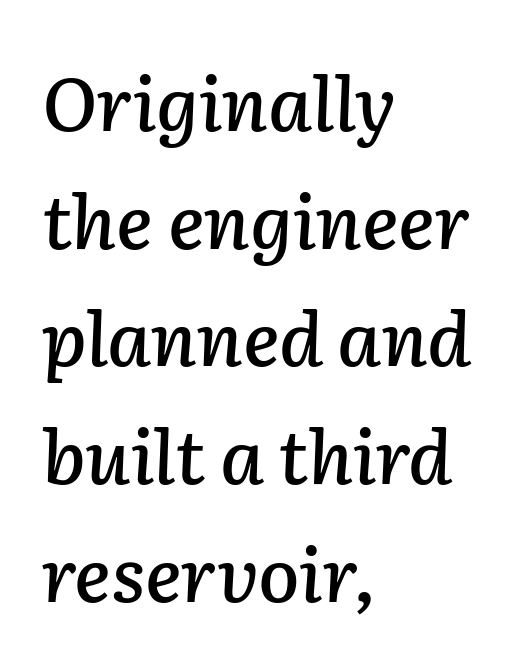
A bare baseline throughout the passage. Caption: multi-line text, flush left, ragged right. Compared with ordinary roman type, these characters are visibly tilted. Compared with typical body copy, the letter spacing here is the same. Notice how descenders clear the ascenders below comfortably — that's standard leading. A typesetter would call this proportional, since set widths differ per character.
